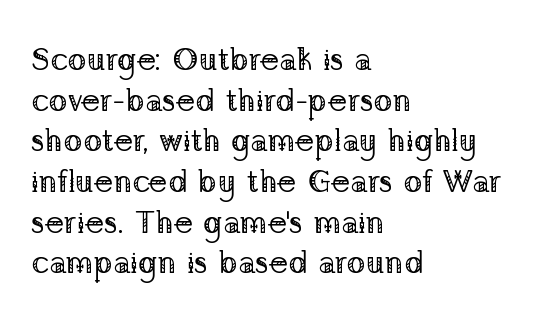
Q: Is the text bold? A: No.
Q: Is the text italic (slanted)? A: No, it is upright.
Q: Is the typeface a serif or a sans-serif typeface? A: Serif.
Q: Is the text underlined? A: No.
Q: How is the paragraph aligned? A: Left-aligned.
Q: Is the spacing between letters normal or unusually wide? A: Normal.
Q: Is the spacing between lines tight, normal or loose? A: Normal.
Q: Width (condensed, normal, or wide)? A: Normal.
Q: Stroke contrast? A: Low.
Q: x-height? A: Medium.
Q: Monospaced? A: No.
